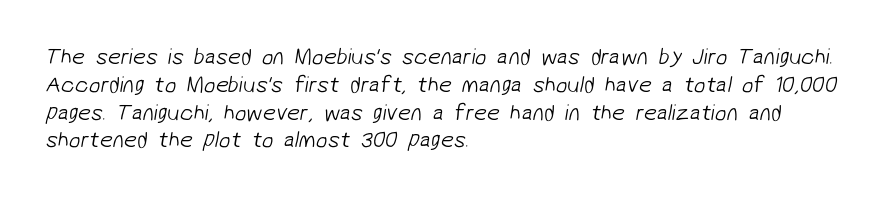
The image shows 23 px text type; set left-aligned, line spacing 1.21x, normal letter spacing, not underlined.
